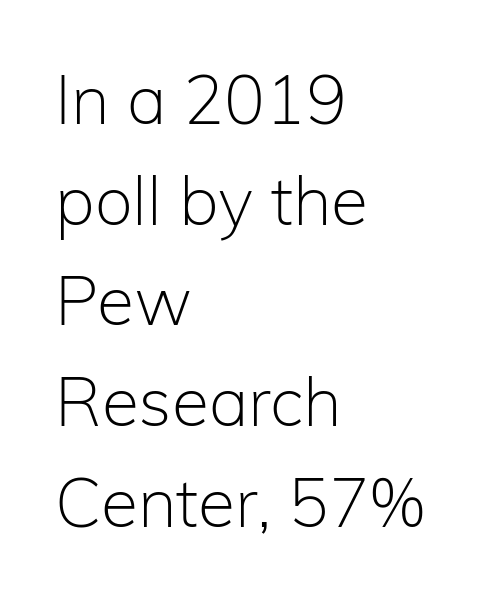
You could not count columns in this text — the font is proportionally spaced. A typesetter would call this zero additional tracking. Unlike italic type, these characters show no tilt at all. Each row of text sits above clean, open space. The passage shown is typeset with a sans-serif family.
